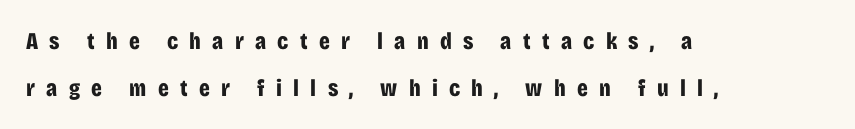
The designer dialed line spacing up above the default. The letters are spread apart with noticeably loose tracking. The setting favours the left margin, as ordinary paragraphs usually do. Is the type bold? Yes — the strokes are clearly thick and heavy. Rule under the text: the space is simply empty. Does the lettering tilt? It doesn't — this is upright.
